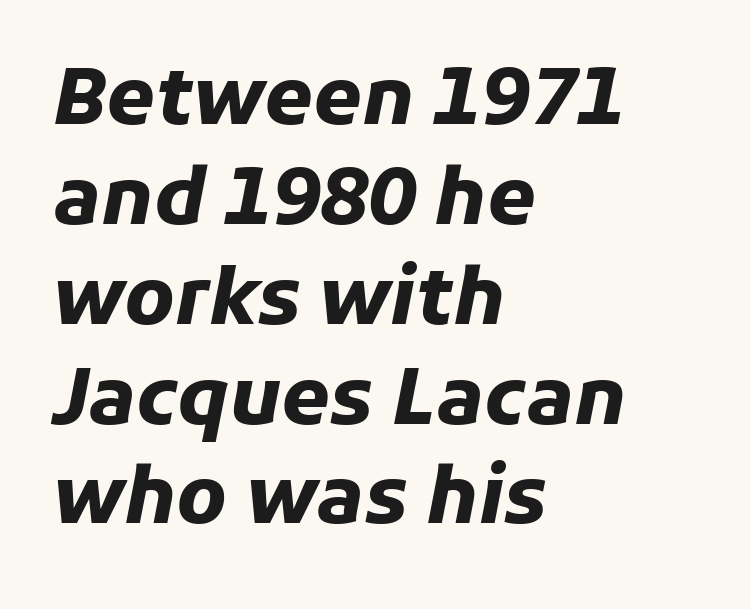
Q: Is the text bold? A: Yes.
Q: Is the text italic (slanted)? A: Yes, it leans right by about 11 degrees.
Q: Is the text underlined? A: No.
Q: How is the paragraph aligned? A: Left-aligned.
Q: Is the spacing between letters normal or unusually wide? A: Normal.
Q: Is the spacing between lines tight, normal or loose? A: Normal.
Q: Width (condensed, normal, or wide)? A: Normal.
Q: Stroke contrast? A: Low.
Q: x-height? A: Medium.
Q: Monospaced? A: No.
